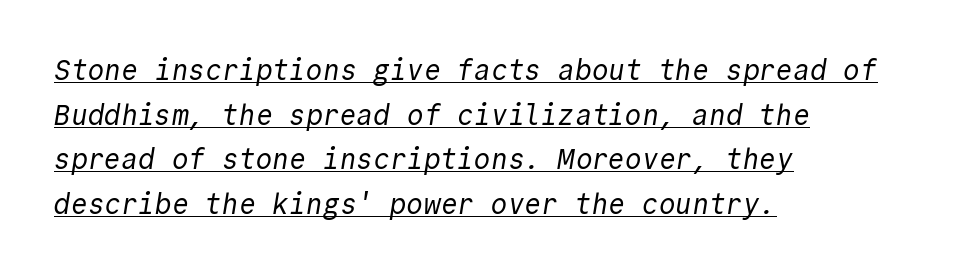
Regular leading. Has an underline been added? It has. Note the uniform advance width — an 'i' takes as much space as an 'm'. Serifs: no, the terminals of the letterforms are clean.
